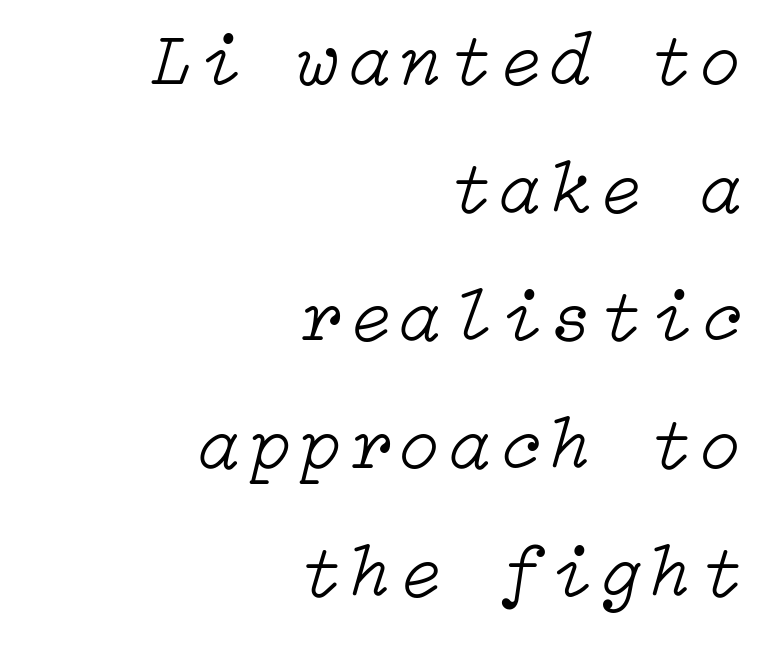
{"italic": "yes", "lean": "right", "slant_degrees": 15, "bold": "no", "weight": "light", "width": "normal", "stroke_contrast": "low", "x_height": "medium", "underline": "no", "align": "right", "line_spacing_ratio": 1.73, "glyph_px": 74}
